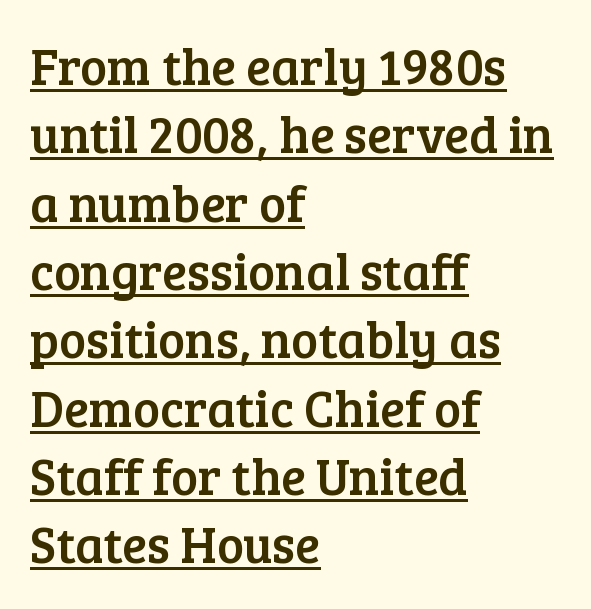
{"serif": "yes", "italic": "no", "width": "normal", "stroke_contrast": "low", "x_height": "medium", "monospaced": "no", "underline": "yes", "align": "left", "line_spacing": "normal", "line_spacing_ratio": 1.34, "letter_spacing": "normal", "letter_spacing_em": 0.0, "glyph_px": 51}
